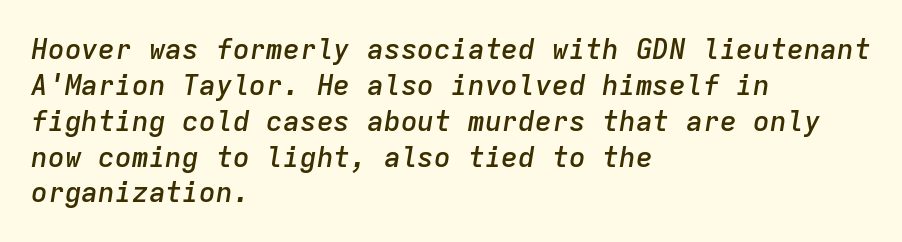
Here the designer chose a console-style face with uniform glyph widths. Characters follow at the spacing the type designer built in. Caption: multi-line text, flush left, ragged right. When letters slant like this, we call the style italic. Interline gaps are of average width in this sample. Set as a demibold, roughly 600 on the weight scale.
